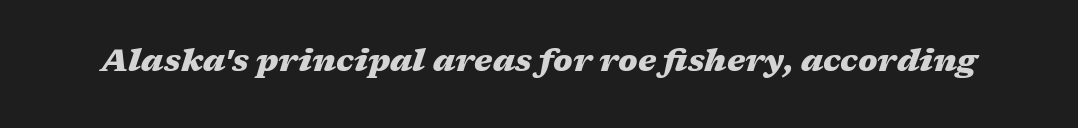
The image shows 31 px heavy, wide type, italic (leaning right); set normal letter spacing, not underlined; medium stroke contrast and a medium x-height.
